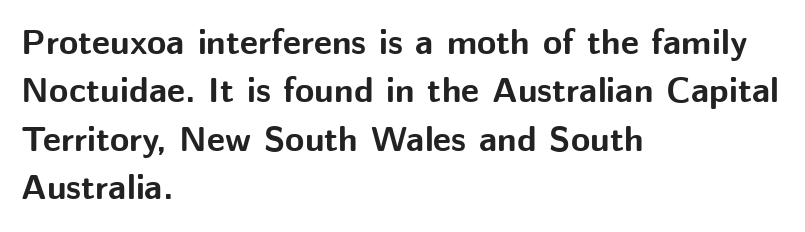
Q: Is the text bold? A: Yes.
Q: Is the text italic (slanted)? A: No, it is upright.
Q: Is the typeface a serif or a sans-serif typeface? A: Sans-serif.
Q: Is the text underlined? A: No.
Q: How is the paragraph aligned? A: Left-aligned.
Q: Is the spacing between letters normal or unusually wide? A: Normal.
Q: Is the spacing between lines tight, normal or loose? A: Normal.
Q: Width (condensed, normal, or wide)? A: Normal.
Q: Stroke contrast? A: Medium.
Q: x-height? A: Medium.
Q: Monospaced? A: No.
